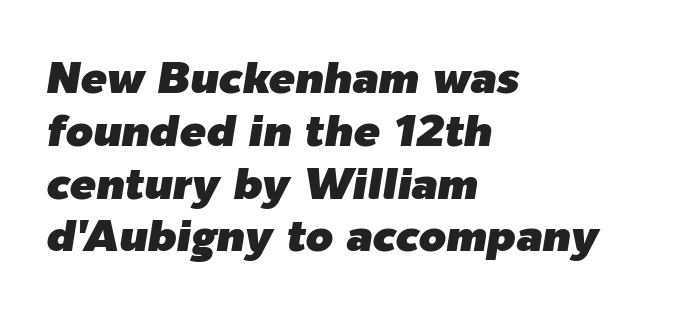
The compositor pushed each line to the left boundary. Quick note: italic. Underline: absent. The face used here is rendered with its standard letterfit.
